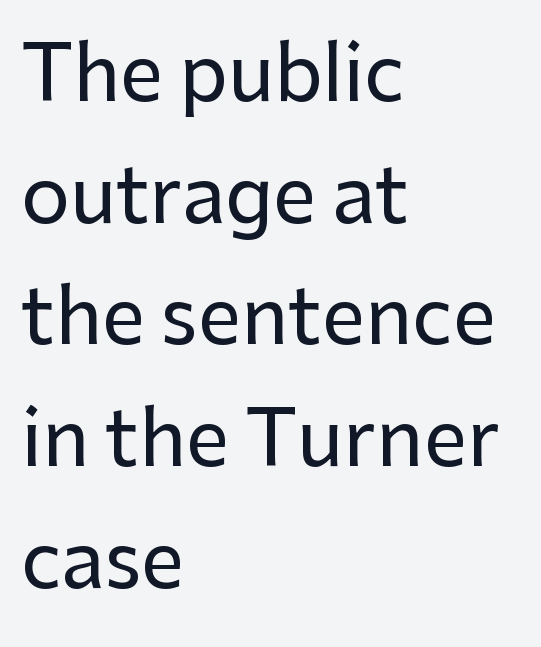
Q: Is the text italic (slanted)? A: No, it is upright.
Q: Is the typeface a serif or a sans-serif typeface? A: Sans-serif.
Q: Is the text underlined? A: No.
Q: How is the paragraph aligned? A: Left-aligned.
Q: Is the spacing between letters normal or unusually wide? A: Normal.
Q: Is the spacing between lines tight, normal or loose? A: Normal.
Q: Width (condensed, normal, or wide)? A: Normal.
Q: Stroke contrast? A: Low.
Q: x-height? A: Medium.
Q: Monospaced? A: No.
